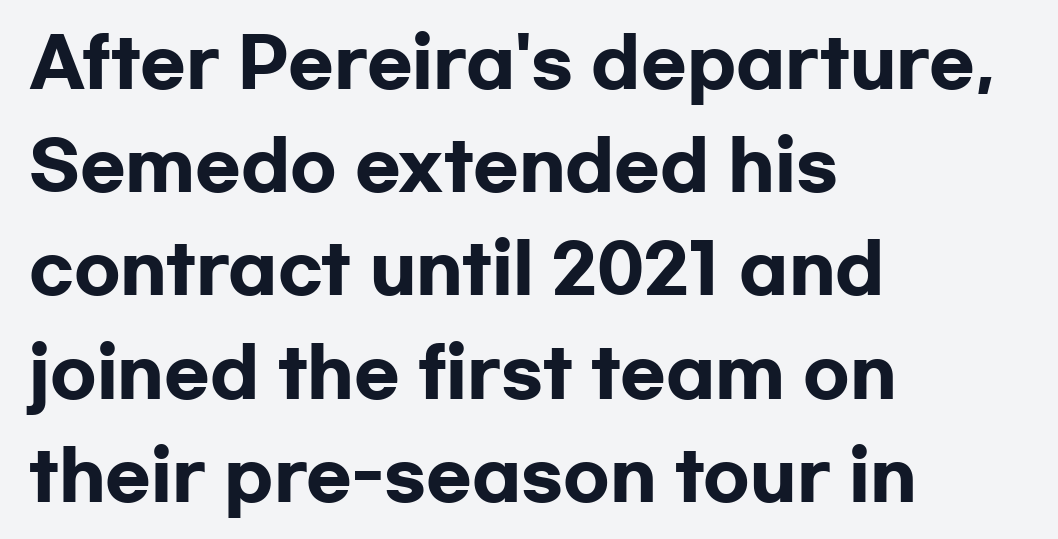
The image shows 67 px heavy, wide sans-serif type, upright; set left-aligned, normal line spacing (1.54x), normal letter spacing, not underlined; low stroke contrast and a medium x-height.
